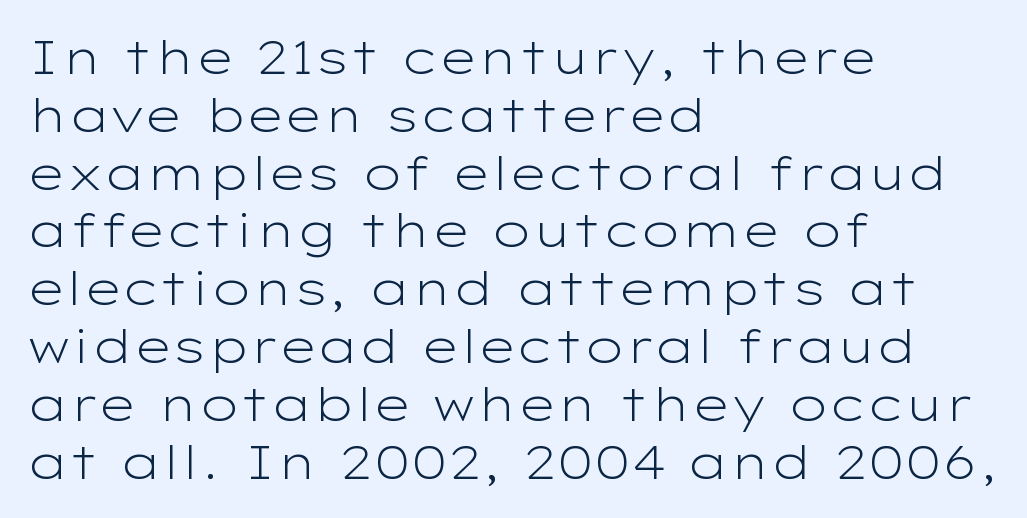
Q: Is the text bold? A: No.
Q: Is the text italic (slanted)? A: No, it is upright.
Q: Is the typeface a serif or a sans-serif typeface? A: Sans-serif.
Q: Is the text underlined? A: No.
Q: How is the paragraph aligned? A: Left-aligned.
Q: Is the spacing between letters normal or unusually wide? A: Normal.
Q: Width (condensed, normal, or wide)? A: Wide.
Q: Stroke contrast? A: Low.
Q: x-height? A: Medium.
Q: Monospaced? A: No.
